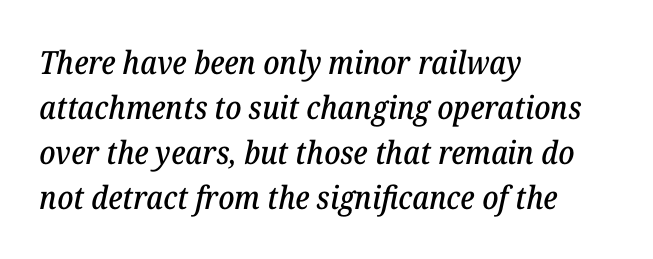
{"serif": "yes", "italic": "yes", "lean": "right", "slant_degrees": 12, "width": "normal", "stroke_contrast": "low", "x_height": "medium", "monospaced": "no", "underline": "no", "align": "left", "line_spacing": "normal", "line_spacing_ratio": 1.41, "letter_spacing": "normal", "letter_spacing_em": 0.0, "glyph_px": 32}
